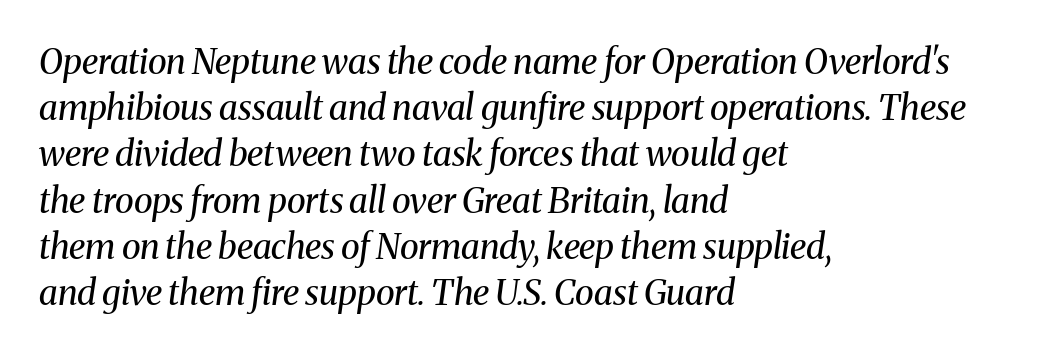
{"serif": "yes", "italic": "yes", "lean": "right", "slant_degrees": 8, "bold": "no", "weight": "regular", "width": "normal", "stroke_contrast": "medium", "x_height": "medium", "monospaced": "no", "underline": "no", "align": "left", "line_spacing": "normal", "line_spacing_ratio": 1.32, "letter_spacing": "normal", "letter_spacing_em": 0.0, "glyph_px": 35}
